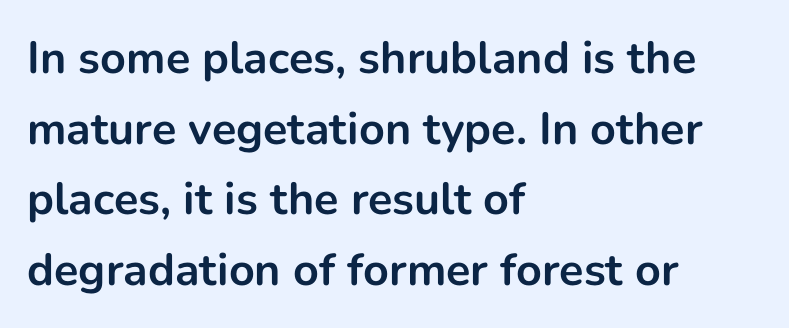
The image shows 45 px bold sans-serif type, upright; set left-aligned, normal line spacing (1.57x), normal letter spacing, not underlined; low stroke contrast and a medium x-height.
